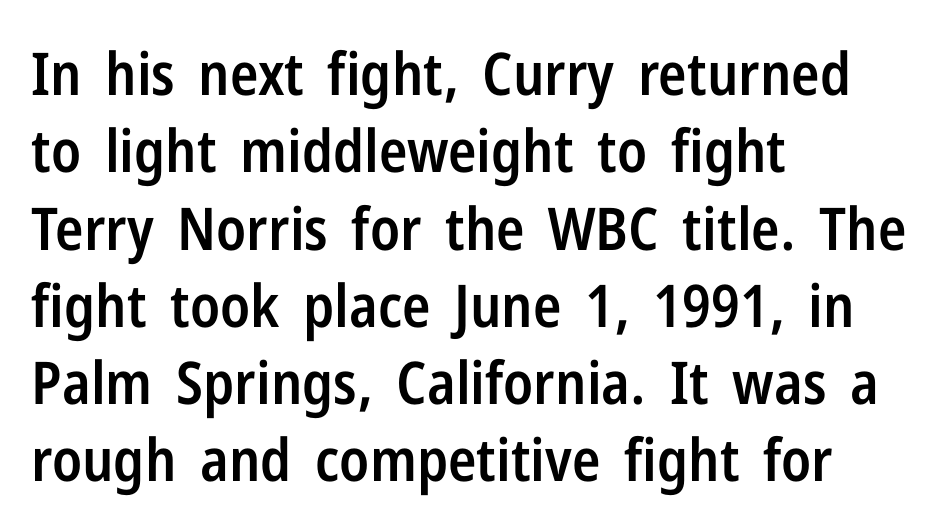
The image shows 59 px semibold, condensed sans-serif type, upright; set left-aligned, normal line spacing (1.31x), normal letter spacing, not underlined; low stroke contrast and a medium x-height.
